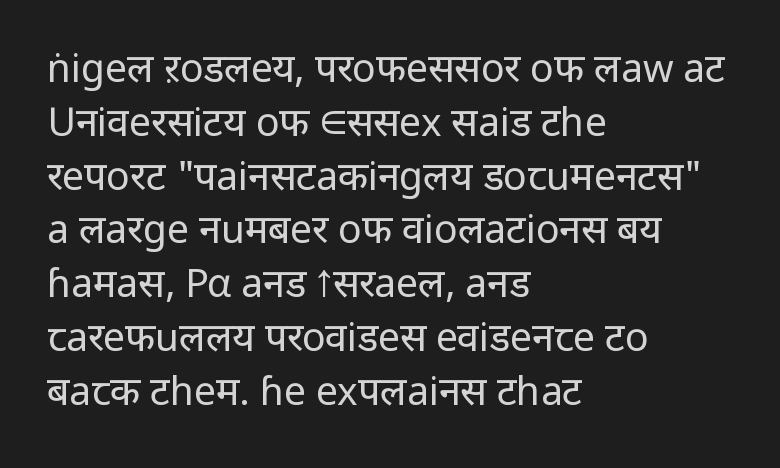
Baseline-to-baseline distance is the conventional proportion of letter height. Every row of glyphs begins at an identical x-position on the left. Nothing sits at the stroke ends, so this counts as sans-serif. The space directly below the letters is spotless. In terms of letterspacing, this is plain default setting.
